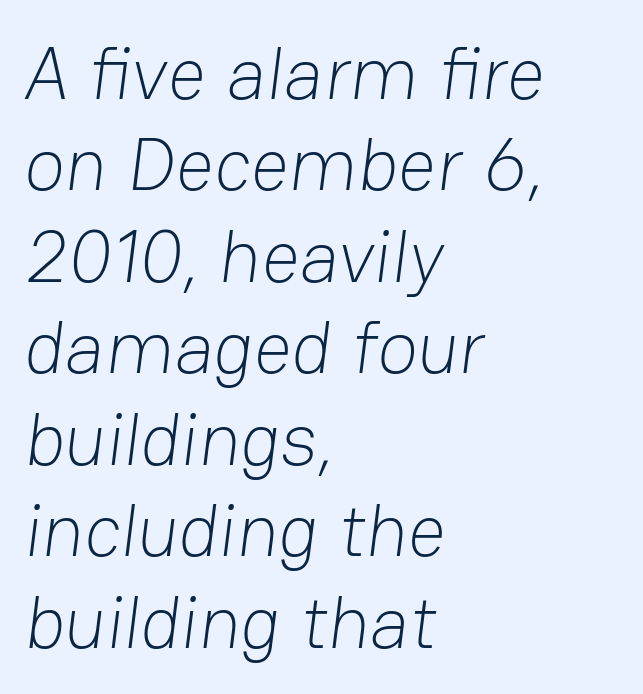
Q: Is the text bold? A: No.
Q: Is the typeface a serif or a sans-serif typeface? A: Sans-serif.
Q: Is the text underlined? A: No.
Q: How is the paragraph aligned? A: Left-aligned.
Q: Is the spacing between letters normal or unusually wide? A: Normal.
Q: Width (condensed, normal, or wide)? A: Normal.
Q: Stroke contrast? A: Low.
Q: x-height? A: Medium.
Q: Monospaced? A: No.
